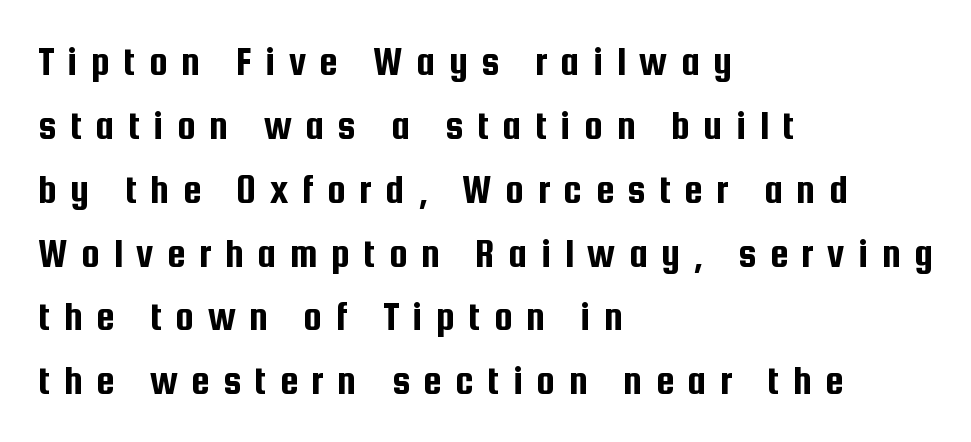
The image shows 42 px condensed sans-serif type, upright; set left-aligned, normal line spacing (1.52x), unusually wide letter spacing (+0.32 em), not underlined; low stroke contrast and a medium x-height.
